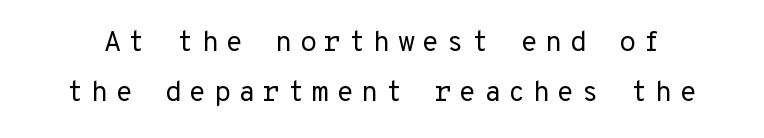
{"serif": "no", "italic": "no", "bold": "no", "weight": "regular", "width": "normal", "stroke_contrast": "low", "x_height": "medium", "underline": "no", "line_spacing_ratio": 1.77, "letter_spacing": "wide", "letter_spacing_em": 0.26, "glyph_px": 28}
